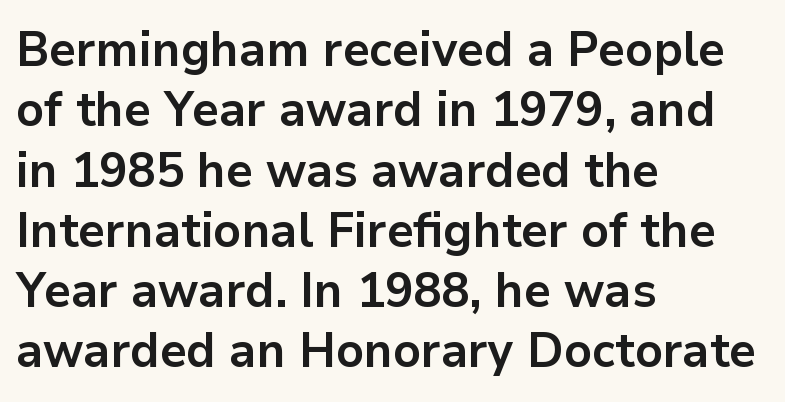
The image shows 49 px bold sans-serif type, upright; set left-aligned, line spacing 1.23x, normal letter spacing, not underlined; low stroke contrast and a medium x-height.
